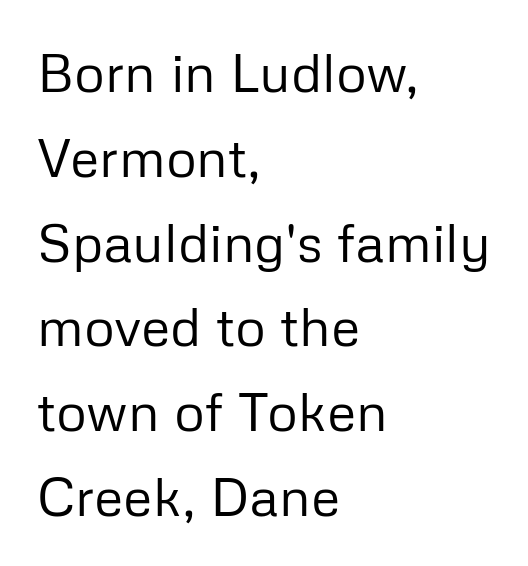
The characters are drawn with everyday or finer stroke widths. The glyphs in this specimen are sans serif. This sample uses an upright cut, with every glyph sitting square on the baseline. Character widths vary here, with narrow letters taking less room than wide ones.
